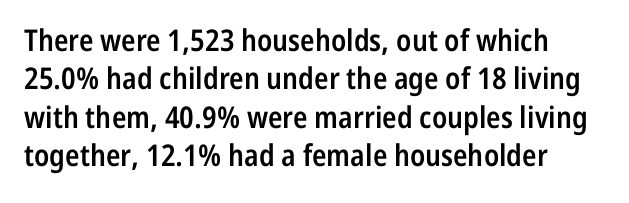
Q: Is the text bold? A: Semi-bold.
Q: Is the text italic (slanted)? A: No, it is upright.
Q: Is the typeface a serif or a sans-serif typeface? A: Sans-serif.
Q: Is the text underlined? A: No.
Q: Is the spacing between letters normal or unusually wide? A: Normal.
Q: Is the spacing between lines tight, normal or loose? A: Normal.
Q: Width (condensed, normal, or wide)? A: Condensed.
Q: Stroke contrast? A: Low.
Q: x-height? A: Medium.
Q: Monospaced? A: No.
